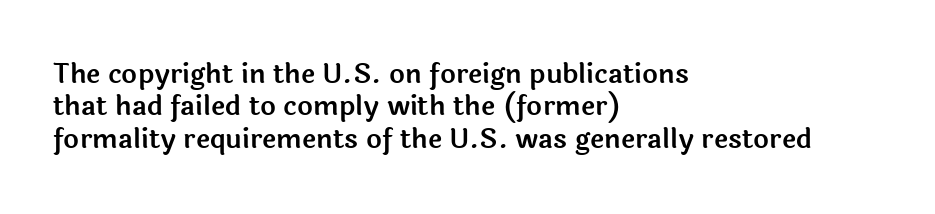
The image shows 27 px text type, upright; set left-aligned, line spacing 1.2x, normal letter spacing, not underlined.
